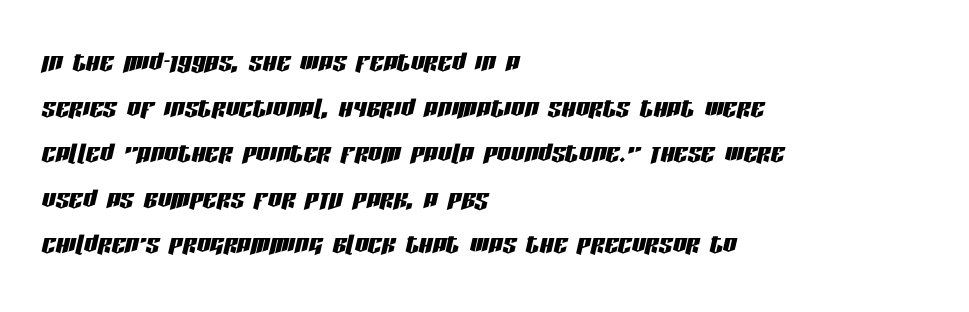
Nobody touched the tracking dial on this one. An italicized treatment has been applied to the whole sample. Think of a printed novel: that variable character pitch is what you see here. A typesetter would call this leading conventional body-copy spacing. The area under the type is left untouched. The compositor pushed each line to the left boundary.
